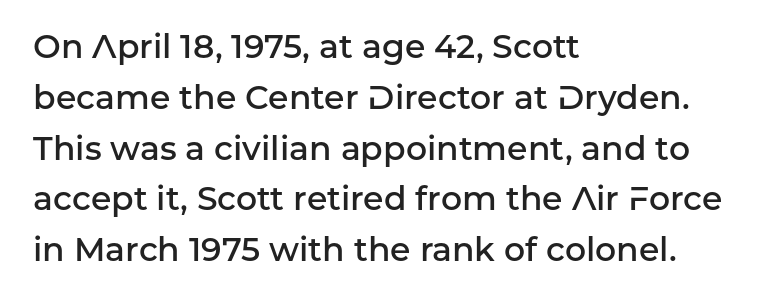
{"serif": "no", "italic": "no", "bold": "semi", "weight": "semibold", "width": "normal", "stroke_contrast": "low", "x_height": "medium", "monospaced": "no", "underline": "no", "align": "left", "line_spacing": "normal", "line_spacing_ratio": 1.54, "letter_spacing": "normal", "letter_spacing_em": 0.0, "glyph_px": 33}
